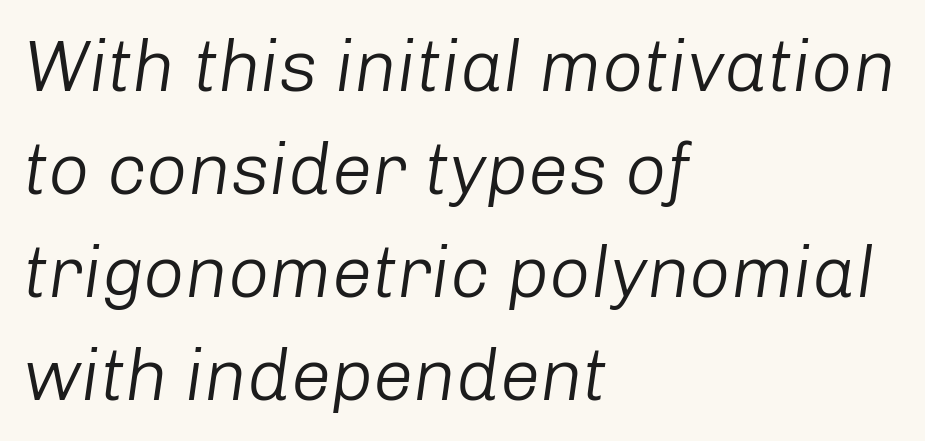
Leftover space on each line is placed entirely after the last word. Each row of text sits above clean, open space. Baseline-to-baseline distance is the conventional proportion of letter height. The font sits on the lighter half of the weight spectrum, regular included. This is oblique type, the kind used for emphasis or titles. Words appear dense and cohesive because spacing is normal.
